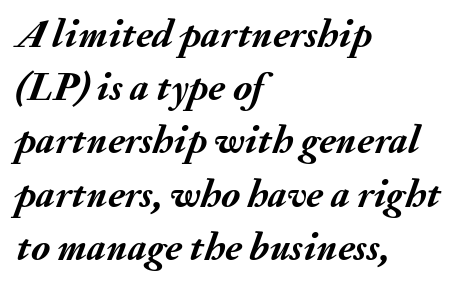
Q: Is the text bold? A: Yes.
Q: Is the text italic (slanted)? A: Yes, it leans right by about 20 degrees.
Q: Is the text underlined? A: No.
Q: How is the paragraph aligned? A: Left-aligned.
Q: Is the spacing between letters normal or unusually wide? A: Normal.
Q: Is the spacing between lines tight, normal or loose? A: Normal.
Q: Width (condensed, normal, or wide)? A: Normal.
Q: Stroke contrast? A: Medium.
Q: x-height? A: Small.
Q: Monospaced? A: No.
